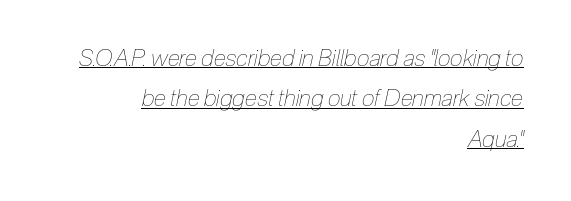
Q: Is the text bold? A: No.
Q: Is the text italic (slanted)? A: Yes, it leans right by about 12 degrees.
Q: Is the text underlined? A: Yes.
Q: How is the paragraph aligned? A: Right-aligned.
Q: Is the spacing between letters normal or unusually wide? A: Normal.
